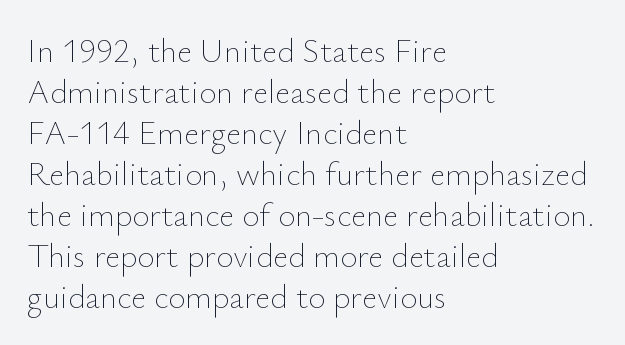
The image shows 33 px thin type, upright; set left-aligned, line spacing 1.24x, normal letter spacing, not underlined; low stroke contrast and a small x-height.
